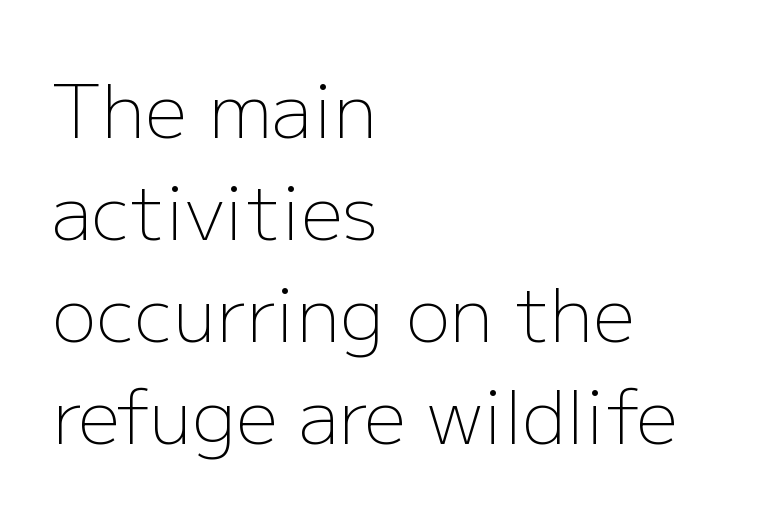
The strokes are not fattened; the text isn't bold. The typeface chosen for these lines omits serifs. Each line starts at the same left margin while the right side varies. Descenders hang freely into open space.
